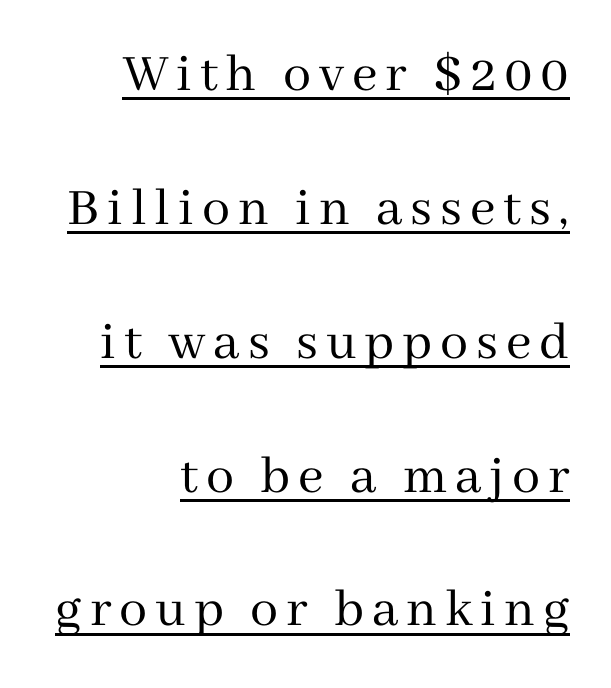
{"serif": "yes", "italic": "no", "bold": "no", "weight": "regular", "width": "normal", "stroke_contrast": "medium", "x_height": "medium", "monospaced": "no", "underline": "yes", "align": "right", "line_spacing": "loose", "line_spacing_ratio": 2.39, "glyph_px": 56}
